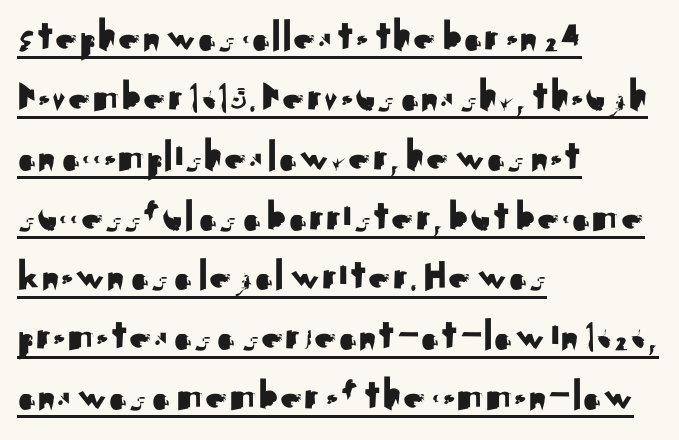
The image shows 45 px sans-serif type, upright; set left-aligned, normal line spacing (1.33x), normal letter spacing, underlined; medium stroke contrast and a small x-height.
